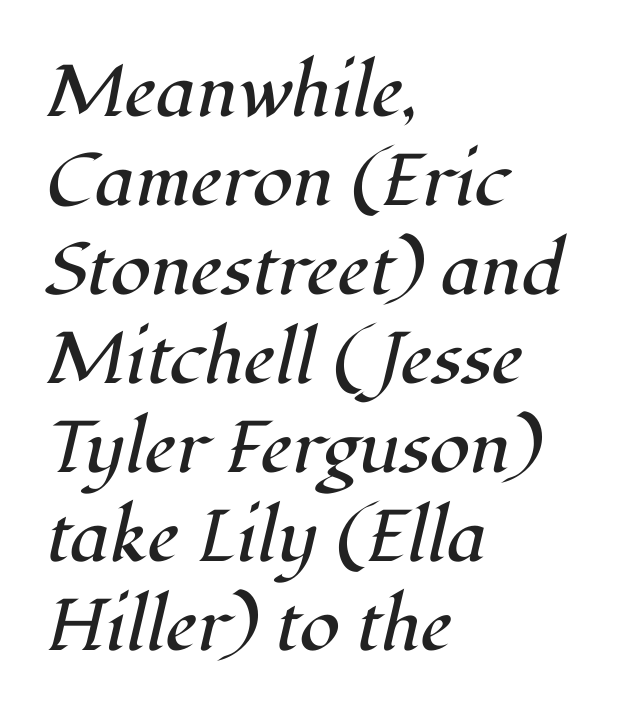
Q: Is the text bold? A: No.
Q: Is the text italic (slanted)? A: Yes, it leans right by about 12 degrees.
Q: Is the typeface a serif or a sans-serif typeface? A: Serif.
Q: Is the text underlined? A: No.
Q: How is the paragraph aligned? A: Left-aligned.
Q: Is the spacing between letters normal or unusually wide? A: Normal.
Q: Width (condensed, normal, or wide)? A: Normal.
Q: Stroke contrast? A: High.
Q: x-height? A: Medium.
Q: Monospaced? A: No.
